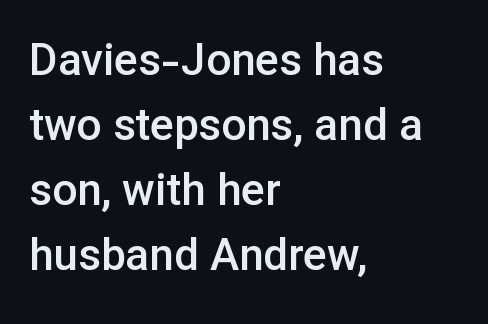
Q: Is the text bold? A: Semi-bold.
Q: Is the text italic (slanted)? A: No, it is upright.
Q: Is the typeface a serif or a sans-serif typeface? A: Sans-serif.
Q: Is the text underlined? A: No.
Q: How is the paragraph aligned? A: Left-aligned.
Q: Is the spacing between letters normal or unusually wide? A: Normal.
Q: Is the spacing between lines tight, normal or loose? A: Normal.
Q: Width (condensed, normal, or wide)? A: Normal.
Q: Stroke contrast? A: Low.
Q: x-height? A: Medium.
Q: Monospaced? A: No.
